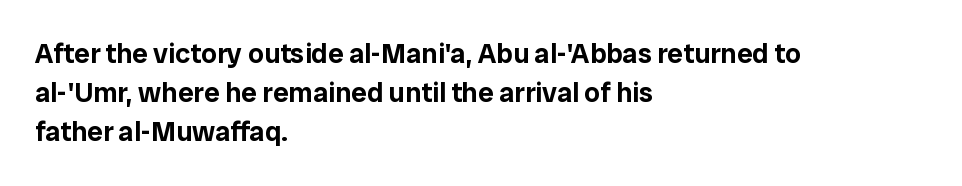
{"serif": "no", "italic": "no", "width": "normal", "stroke_contrast": "low", "x_height": "medium", "monospaced": "no", "underline": "no", "align": "left", "line_spacing": "normal", "line_spacing_ratio": 1.4, "letter_spacing": "normal", "letter_spacing_em": 0.0, "glyph_px": 28}
